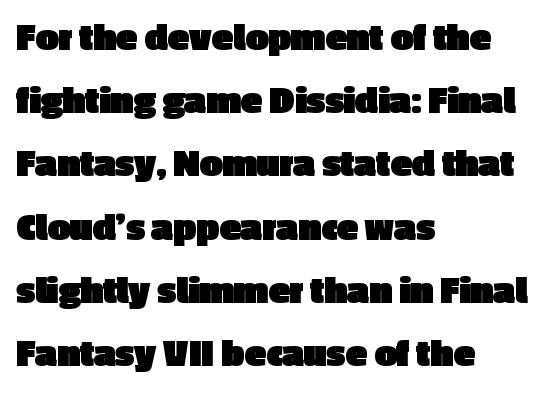
The image shows 40 px heavy sans-serif type, upright; set left-aligned, normal line spacing (1.58x), normal letter spacing, not underlined; a medium x-height.
